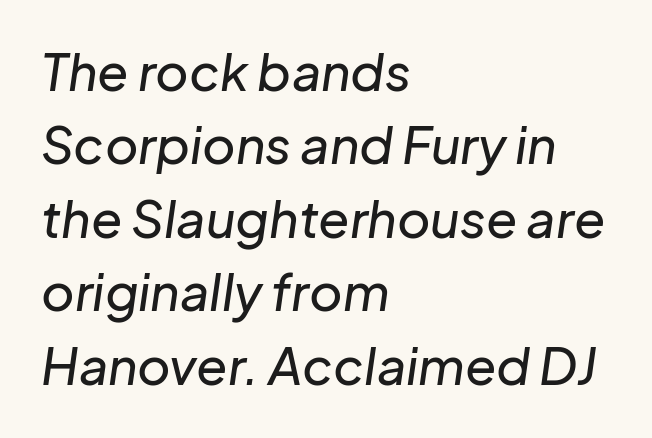
{"italic": "yes", "lean": "right", "slant_degrees": 8, "width": "normal", "stroke_contrast": "low", "x_height": "medium", "monospaced": "no", "underline": "no", "align": "left", "line_spacing": "normal", "line_spacing_ratio": 1.44, "letter_spacing": "normal", "letter_spacing_em": 0.0, "glyph_px": 51}
